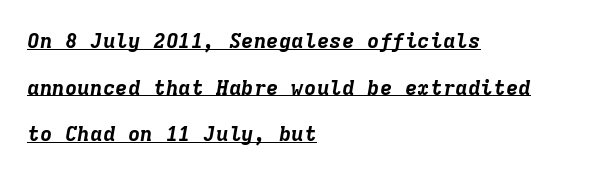
{"italic": "yes", "lean": "right", "slant_degrees": 9, "bold": "yes", "underline": "yes", "align": "left", "line_spacing": "loose", "line_spacing_ratio": 2.22, "letter_spacing": "normal", "letter_spacing_em": 0.0, "glyph_px": 21}
